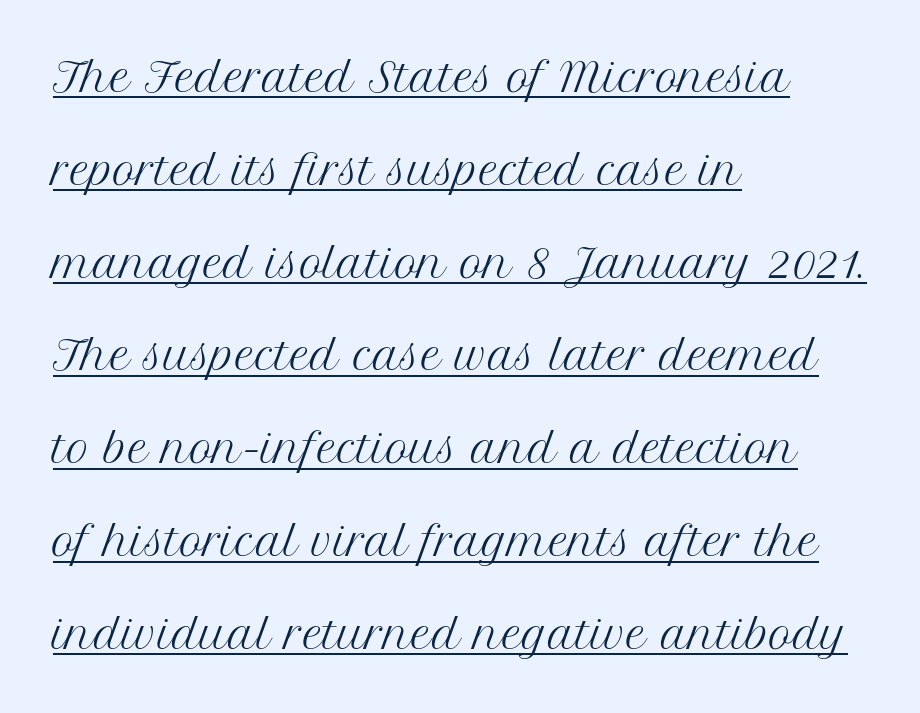
The rag falls on the right side of this text block. Students, observe: this is what heavily led, spacious text looks like.
